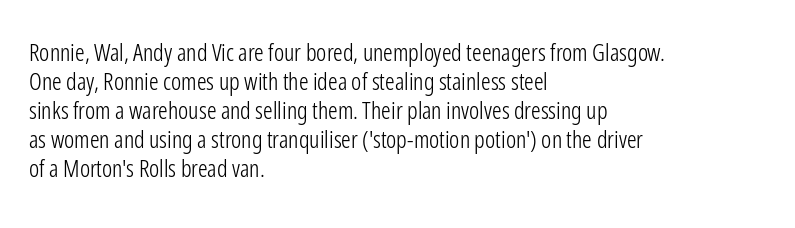
The image shows 24 px text type, upright; set left-aligned, line spacing 1.21x, normal letter spacing, not underlined.
